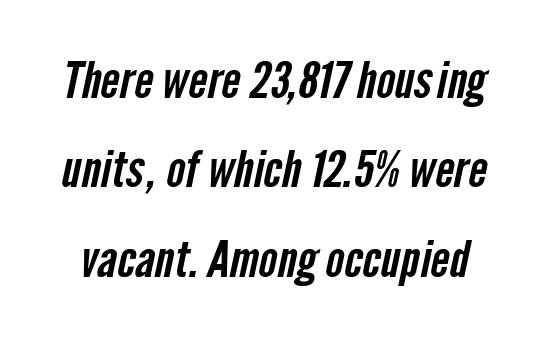
Q: Is the typeface a serif or a sans-serif typeface? A: Sans-serif.
Q: Is the text underlined? A: No.
Q: Is the spacing between letters normal or unusually wide? A: Normal.
Q: Width (condensed, normal, or wide)? A: Condensed.
Q: Stroke contrast? A: Low.
Q: x-height? A: Medium.
Q: Monospaced? A: No.
